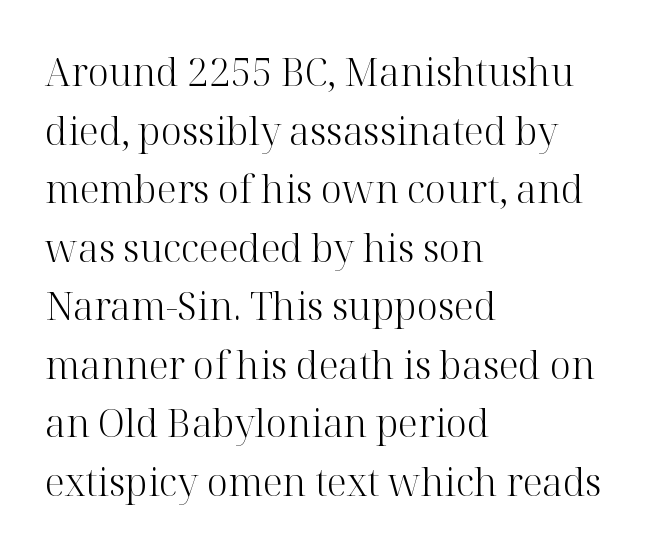
The image shows 38 px light serif type, upright; set left-aligned, normal line spacing (1.54x), normal letter spacing, not underlined; high stroke contrast and a medium x-height.
